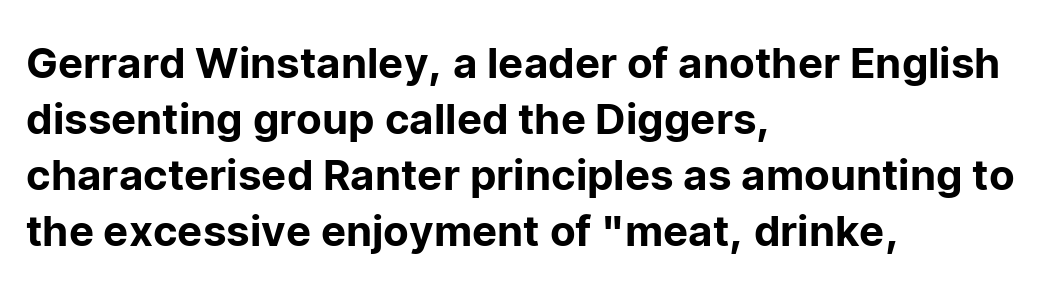
{"serif": "no", "italic": "no", "width": "normal", "stroke_contrast": "low", "x_height": "medium", "monospaced": "no", "underline": "no", "align": "left", "line_spacing": "normal", "line_spacing_ratio": 1.33, "letter_spacing": "normal", "letter_spacing_em": 0.0, "glyph_px": 42}
